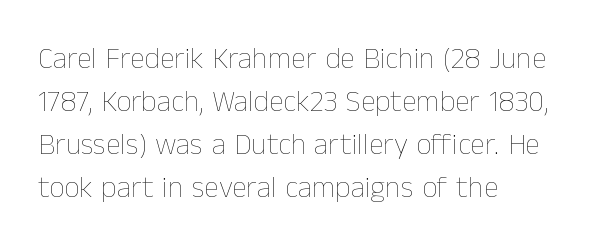
Q: Is the text bold? A: No.
Q: Is the text italic (slanted)? A: No, it is upright.
Q: Is the text underlined? A: No.
Q: How is the paragraph aligned? A: Left-aligned.
Q: Is the spacing between letters normal or unusually wide? A: Normal.
Q: Is the spacing between lines tight, normal or loose? A: Normal.
Q: Width (condensed, normal, or wide)? A: Normal.
Q: Stroke contrast? A: Low.
Q: x-height? A: Medium.
Q: Monospaced? A: No.
